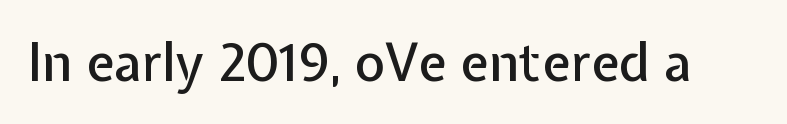
The image shows 52 px sans-serif type, upright; set normal letter spacing, not underlined; low stroke contrast and a medium x-height.
